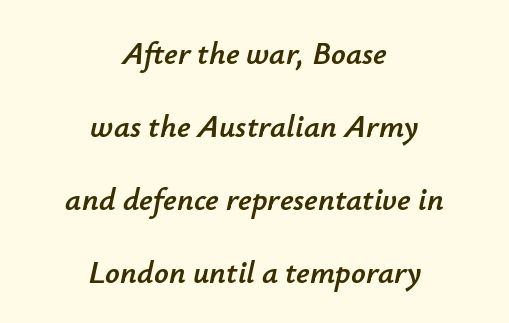
The letters are slanted; this is an italic face. You could call the tracking neutral — neither tight nor loose. Notice how the passage keeps no hard edge, just a central spine. Compared with typical paragraphs, the rows here are farther apart.
